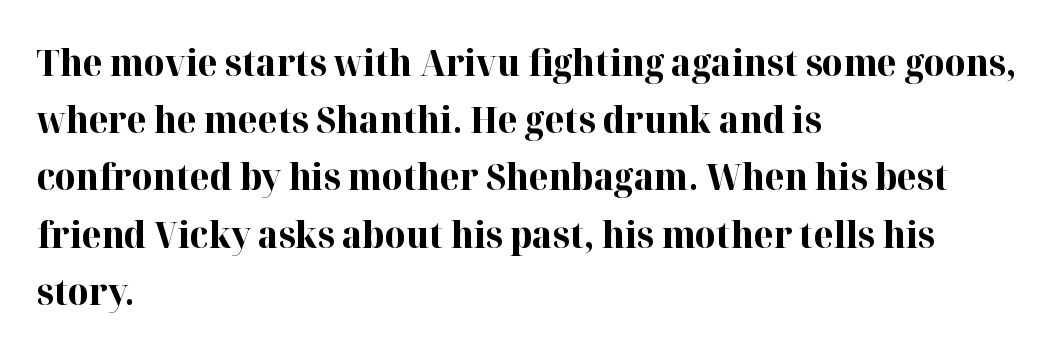
Leftover space on each line is placed entirely after the last word. The face used here is rendered with its standard letterfit. Lines of text with bare space underneath. You could not count columns in this text — the font is proportionally spaced.
